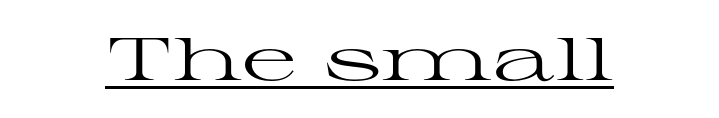
Q: Is the text bold? A: No.
Q: Is the text italic (slanted)? A: No, it is upright.
Q: Is the typeface a serif or a sans-serif typeface? A: Serif.
Q: Is the text underlined? A: Yes.
Q: How is the paragraph aligned? A: Centered.
Q: Is the spacing between letters normal or unusually wide? A: Normal.
Q: Width (condensed, normal, or wide)? A: Wide.
Q: Stroke contrast? A: High.
Q: x-height? A: Medium.
Q: Monospaced? A: No.
